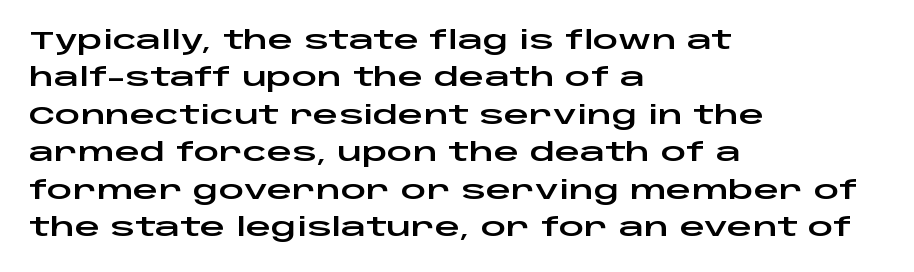
The image shows 25 px text type, upright; set left-aligned, normal line spacing (1.5x), normal letter spacing, not underlined.
